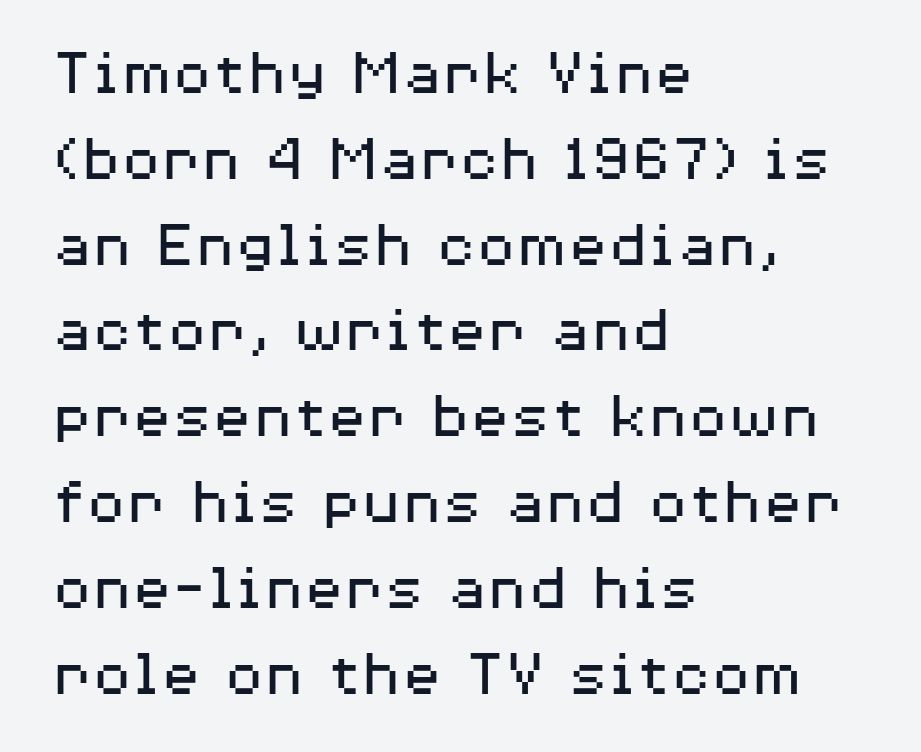
{"serif": "no", "italic": "no", "bold": "no", "weight": "regular", "width": "wide", "stroke_contrast": "medium", "x_height": "medium", "monospaced": "no", "underline": "no", "align": "left", "line_spacing": "normal", "line_spacing_ratio": 1.3, "letter_spacing": "normal", "letter_spacing_em": 0.0, "glyph_px": 66}
